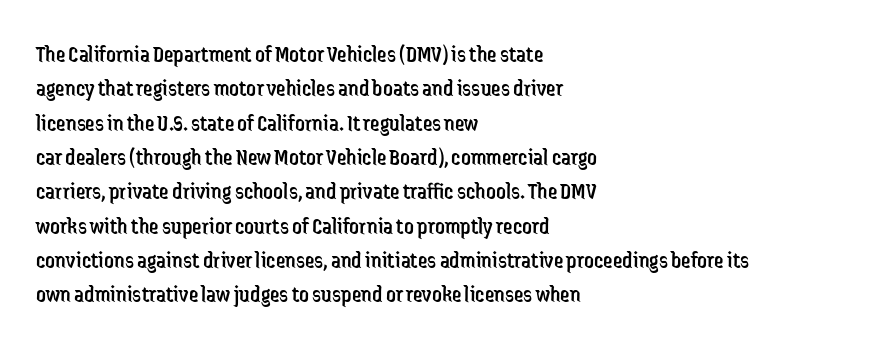
Q: Is the text bold? A: No.
Q: Is the text italic (slanted)? A: No, it is upright.
Q: Is the text underlined? A: No.
Q: How is the paragraph aligned? A: Left-aligned.
Q: Is the spacing between letters normal or unusually wide? A: Normal.
Q: Is the spacing between lines tight, normal or loose? A: Normal.
